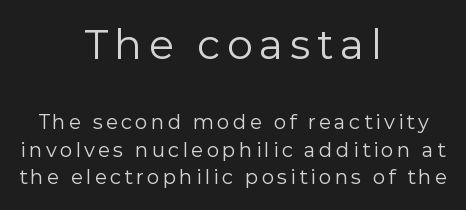
Q: Is the text bold? A: No.
Q: Is the text italic (slanted)? A: No, it is upright.
Q: Is the typeface a serif or a sans-serif typeface? A: Sans-serif.
Q: Is the text underlined? A: No.
Q: How is the paragraph aligned? A: Centered.
Q: Is the spacing between lines tight, normal or loose? A: Normal.
Q: Which block of text is set in a larger size, the first (top) or the second (bottom)? A: The first (top) one.
Q: Width (condensed, normal, or wide)? A: Normal.
Q: x-height? A: Medium.
Q: Monospaced? A: No.
